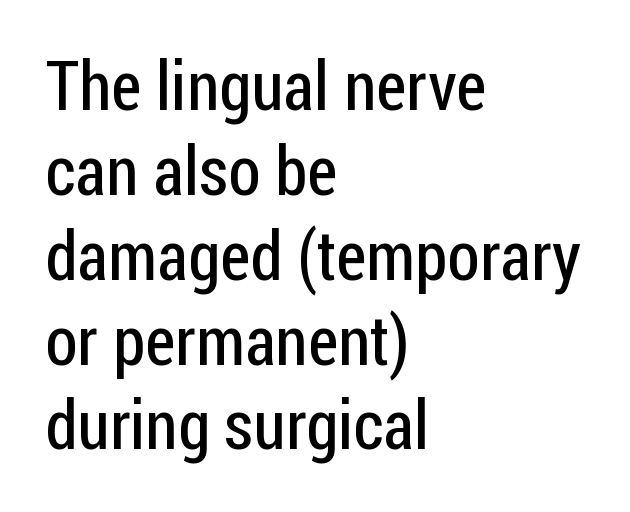
The image shows 69 px regular-weight, condensed sans-serif type, upright; set left-aligned, line spacing 1.23x, normal letter spacing, not underlined; low stroke contrast and a medium x-height.
